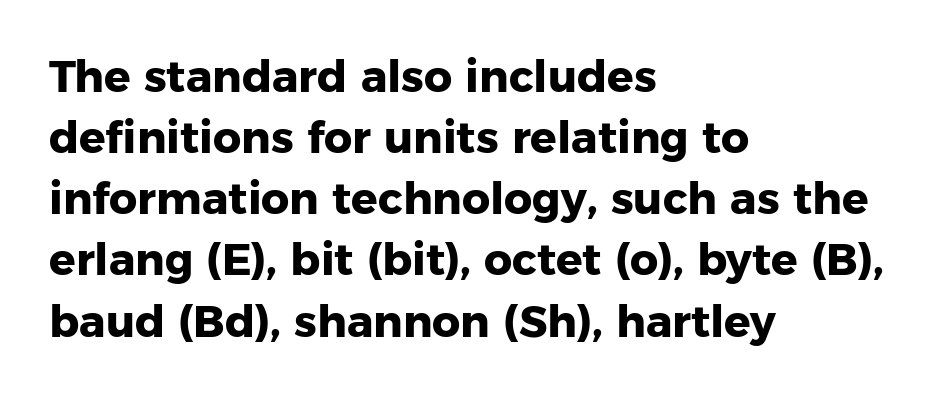
Q: Is the text bold? A: Yes.
Q: Is the text italic (slanted)? A: No, it is upright.
Q: Is the typeface a serif or a sans-serif typeface? A: Sans-serif.
Q: Is the text underlined? A: No.
Q: How is the paragraph aligned? A: Left-aligned.
Q: Is the spacing between letters normal or unusually wide? A: Normal.
Q: Is the spacing between lines tight, normal or loose? A: Normal.
Q: Width (condensed, normal, or wide)? A: Normal.
Q: Stroke contrast? A: Low.
Q: x-height? A: Medium.
Q: Monospaced? A: No.
